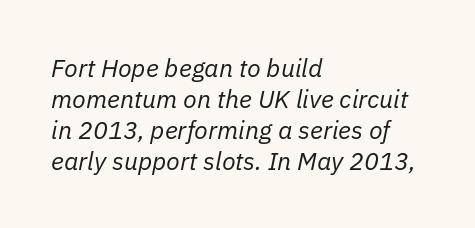
Q: Is the text bold? A: No.
Q: Is the text italic (slanted)? A: Yes, it leans right by about 11 degrees.
Q: Is the text underlined? A: No.
Q: How is the paragraph aligned? A: Left-aligned.
Q: Is the spacing between letters normal or unusually wide? A: Normal.
